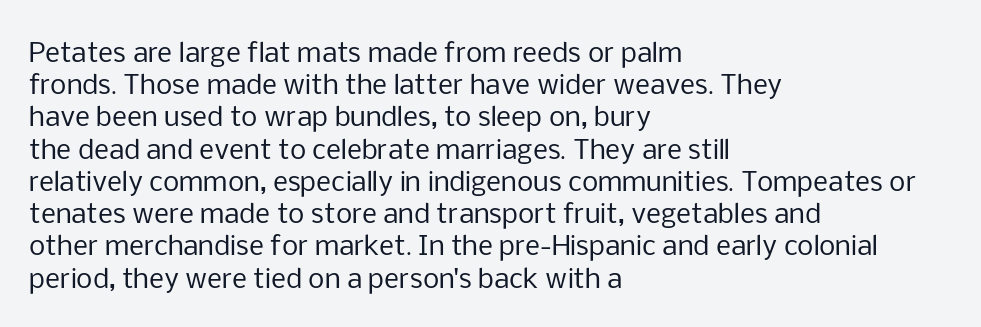
No letter is thick-stroked: the sample isn't bold. The lettering stays uniformly vertical, giving the passage a roman look. This sample uses plain, unmodified letter spacing. These lines stack with their left ends in a neat column. The gap between lines stays unmarked.
